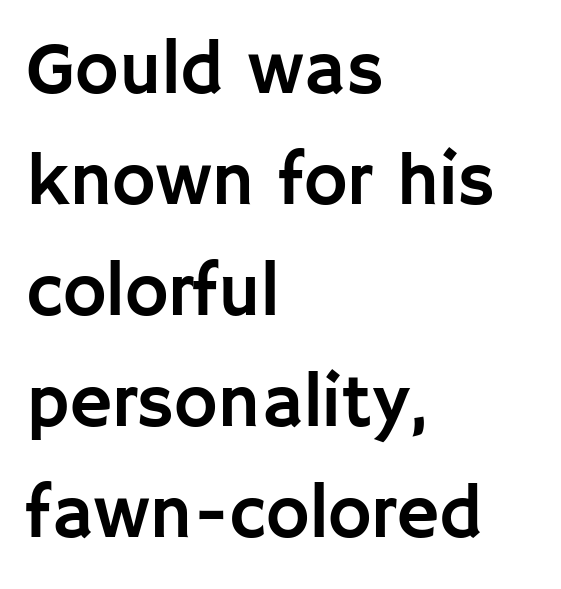
Q: Is the text italic (slanted)? A: No, it is upright.
Q: Is the typeface a serif or a sans-serif typeface? A: Sans-serif.
Q: Is the text underlined? A: No.
Q: How is the paragraph aligned? A: Left-aligned.
Q: Is the spacing between letters normal or unusually wide? A: Normal.
Q: Is the spacing between lines tight, normal or loose? A: Normal.
Q: Width (condensed, normal, or wide)? A: Normal.
Q: Stroke contrast? A: Low.
Q: x-height? A: Large.
Q: Monospaced? A: No.
